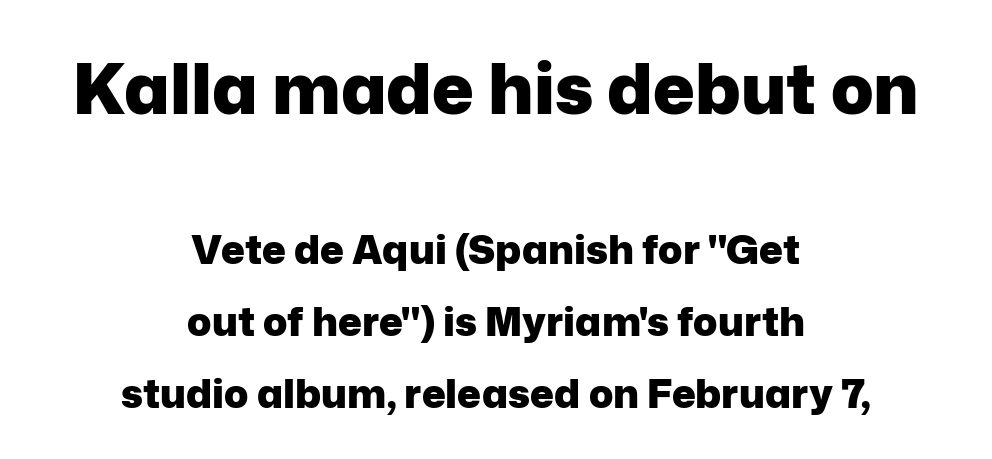
The image shows 70 px heavy sans-serif type, upright; set centered, line spacing 1.81x, normal letter spacing, not underlined; the first (top) block is 1.75x larger; low stroke contrast and a medium x-height.
